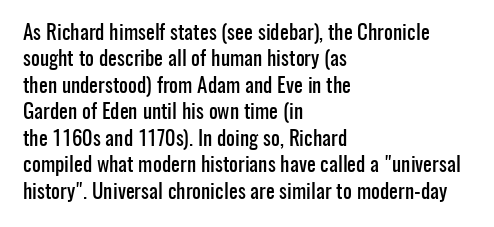
Q: Is the text italic (slanted)? A: No, it is upright.
Q: Is the text underlined? A: No.
Q: How is the paragraph aligned? A: Left-aligned.
Q: Is the spacing between letters normal or unusually wide? A: Normal.
Q: Is the spacing between lines tight, normal or loose? A: Normal.
